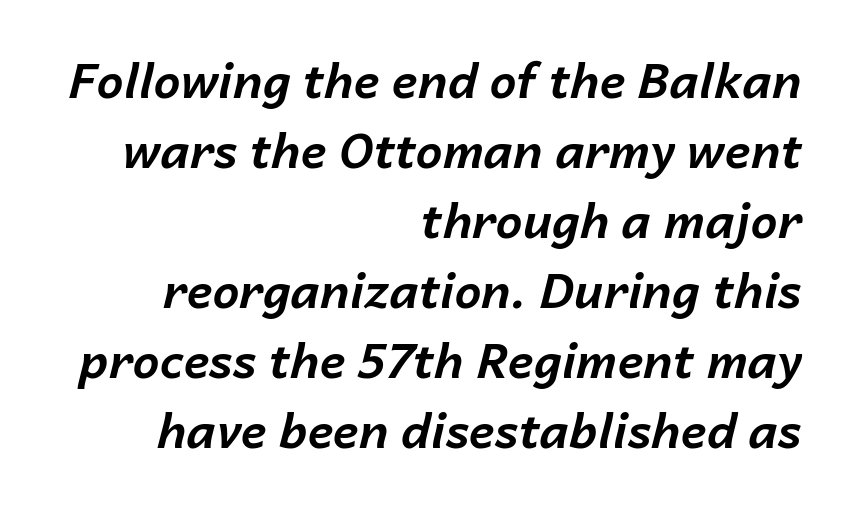
Short note: letters normally spaced. Is there much room between lines? A standard amount, neither cramped nor airy. Spacing verdict: proportional, widths tailored to each character. Weight check: bold — yes, fully. Which margin do the lines hug? The right one — the left edge is uneven.
